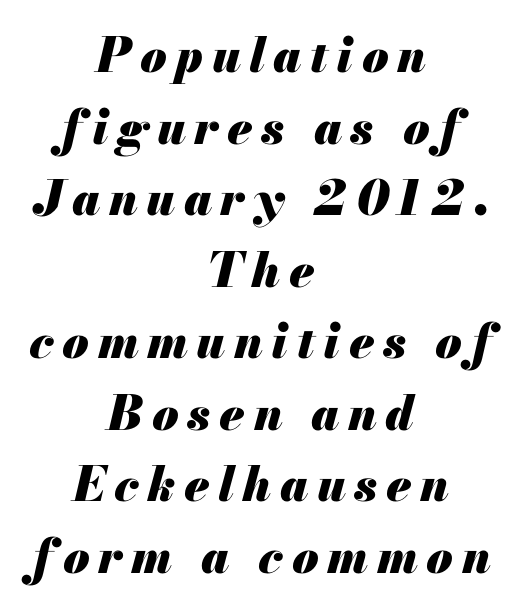
The image shows 48 px heavy type, italic (leaning right); set centered, normal line spacing (1.49x), not underlined; medium stroke contrast and a small x-height.
